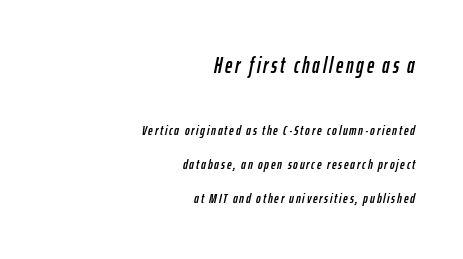
Which margin do the lines hug? The right one — the left edge is uneven. You can tell it's italic because the verticals aren't actually vertical. The passage shown is not underscored anywhere. The designer gave the opening block more size than the closing block. Vertical spacing — loose.
